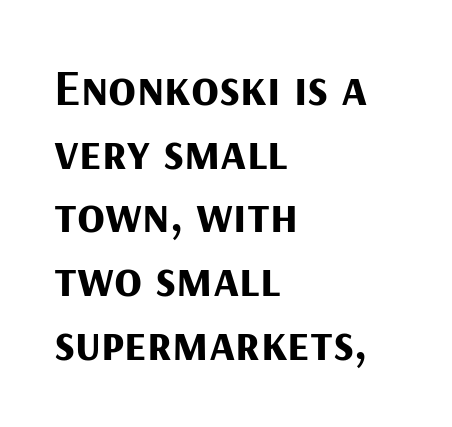
Q: Is the text bold? A: Yes.
Q: Is the text italic (slanted)? A: No, it is upright.
Q: Is the typeface a serif or a sans-serif typeface? A: Sans-serif.
Q: Is the text underlined? A: No.
Q: How is the paragraph aligned? A: Left-aligned.
Q: Is the spacing between letters normal or unusually wide? A: Normal.
Q: Is the spacing between lines tight, normal or loose? A: Normal.
Q: Width (condensed, normal, or wide)? A: Normal.
Q: Stroke contrast? A: Medium.
Q: x-height? A: Medium.
Q: Monospaced? A: No.
